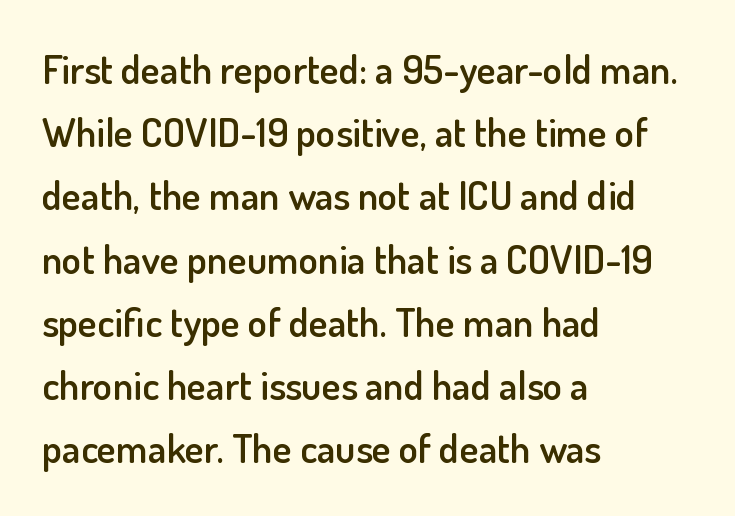
{"serif": "no", "italic": "no", "bold": "semi", "weight": "semibold", "width": "normal", "stroke_contrast": "low", "x_height": "small", "monospaced": "no", "underline": "no", "align": "left", "line_spacing": "normal", "line_spacing_ratio": 1.58, "letter_spacing": "normal", "letter_spacing_em": 0.0, "glyph_px": 40}
